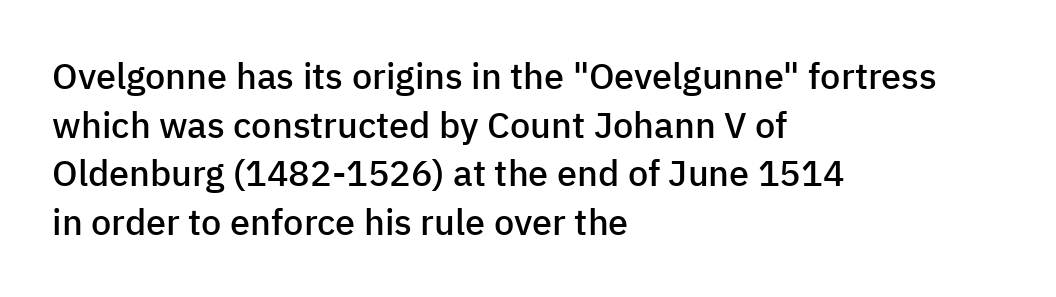
The image shows 36 px semibold sans-serif type, upright; set left-aligned, normal line spacing (1.35x), normal letter spacing, not underlined; low stroke contrast and a medium x-height.
